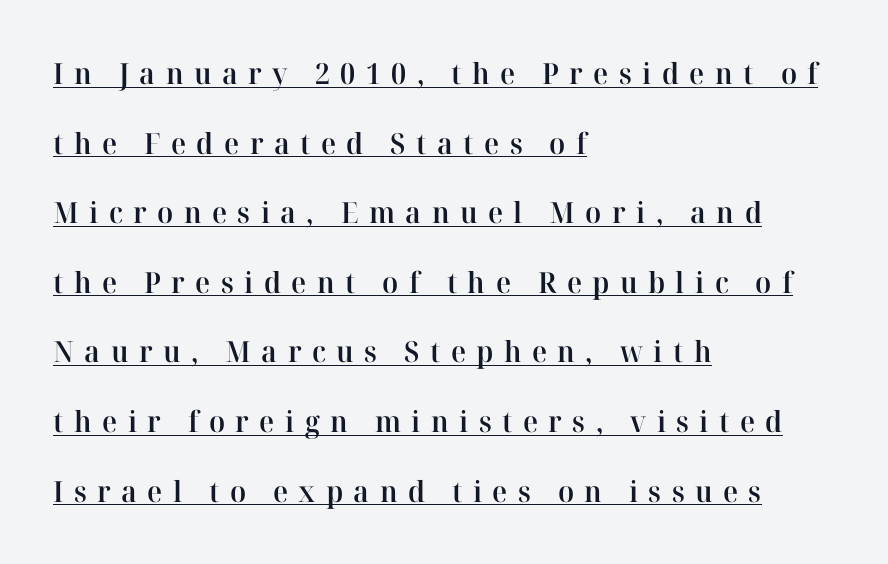
{"serif": "yes", "italic": "no", "bold": "semi", "weight": "semibold", "width": "normal", "stroke_contrast": "high", "x_height": "medium", "monospaced": "no", "underline": "yes", "align": "left", "line_spacing": "loose", "line_spacing_ratio": 2.4, "letter_spacing": "wide", "letter_spacing_em": 0.36, "glyph_px": 29}
